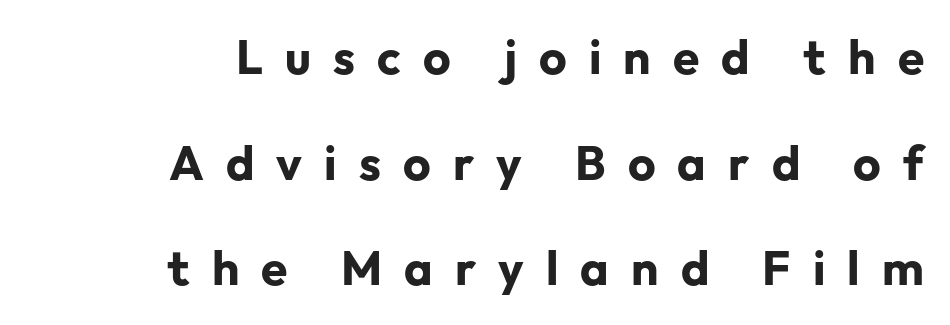
The image shows 48 px bold sans-serif type, upright; set right-aligned, loose line spacing (2.2x), unusually wide letter spacing (+0.46 em), not underlined; low stroke contrast and a medium x-height.
